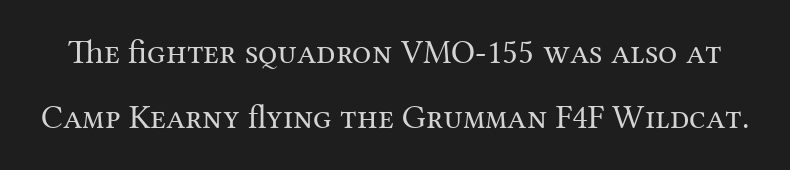
The image shows 34 px regular-weight serif type, upright; set loose line spacing (1.92x), normal letter spacing, not underlined; medium stroke contrast and a medium x-height.
